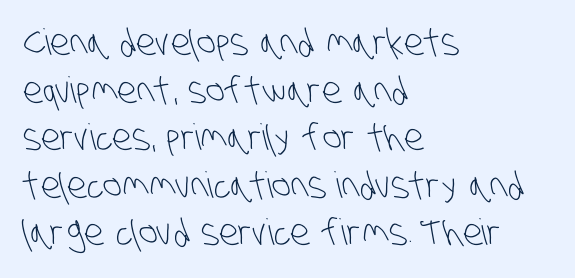
Q: Is the text bold? A: No.
Q: Is the typeface a serif or a sans-serif typeface? A: Sans-serif.
Q: Is the text underlined? A: No.
Q: How is the paragraph aligned? A: Left-aligned.
Q: Is the spacing between letters normal or unusually wide? A: Normal.
Q: Is the spacing between lines tight, normal or loose? A: Normal.
Q: Width (condensed, normal, or wide)? A: Condensed.
Q: Stroke contrast? A: Low.
Q: x-height? A: Large.
Q: Monospaced? A: No.
